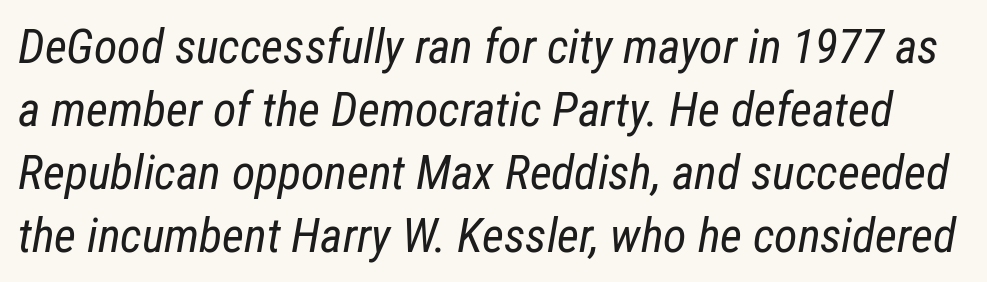
{"italic": "yes", "lean": "right", "slant_degrees": 12, "bold": "no", "weight": "regular", "width": "condensed", "stroke_contrast": "low", "x_height": "medium", "monospaced": "no", "underline": "no", "line_spacing": "normal", "line_spacing_ratio": 1.31, "letter_spacing": "normal", "letter_spacing_em": 0.0, "glyph_px": 48}
